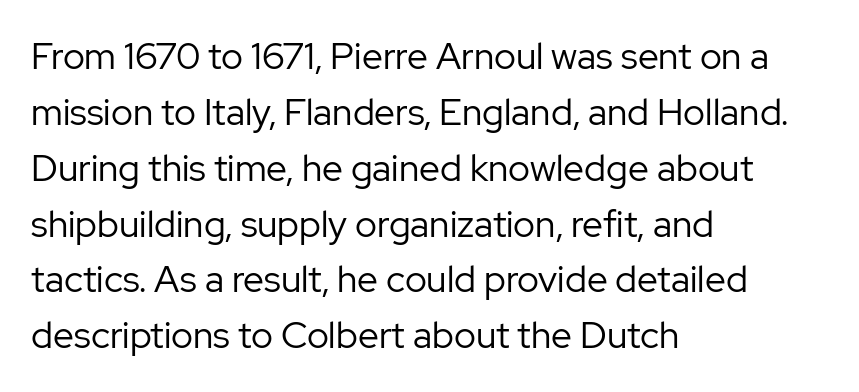
{"serif": "no", "italic": "no", "bold": "no", "weight": "regular", "width": "normal", "stroke_contrast": "low", "x_height": "medium", "monospaced": "no", "underline": "no", "align": "left", "line_spacing": "normal", "line_spacing_ratio": 1.51, "letter_spacing": "normal", "letter_spacing_em": 0.0, "glyph_px": 37}
